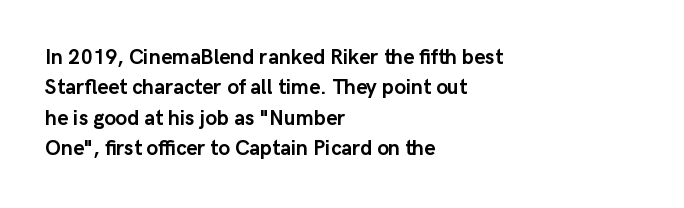
Notice how the stems are strictly vertical — no italics here. These words are printed bold, with thick strokes throughout. Leading: standard. You could call the tracking neutral — neither tight nor loose. The rendering anchors every line to the left-hand side. The words here are not underlined.
